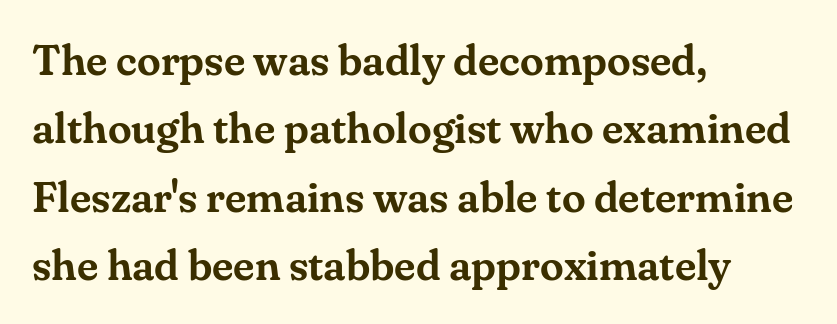
Do the characters align in a grid? No, the font is proportional. Teacher's note: observe the even left margin — that is flush-left alignment. No extra tracking has been applied to these lines. Letterform terminals end in serifs throughout the passage. Each new line begins a customary step beneath the previous one. A bare baseline throughout the passage.
